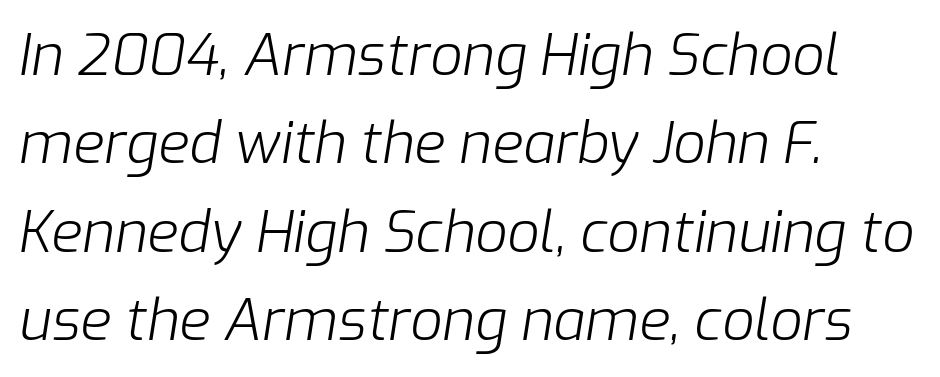
Think of a printed novel: that variable character pitch is what you see here. Line spacing here is normal. Is the stroke heavy? The answer is a plain regular-or-lighter. Yep, that's italic — everything's leaning. Any mark beneath the type? The region is blank.
